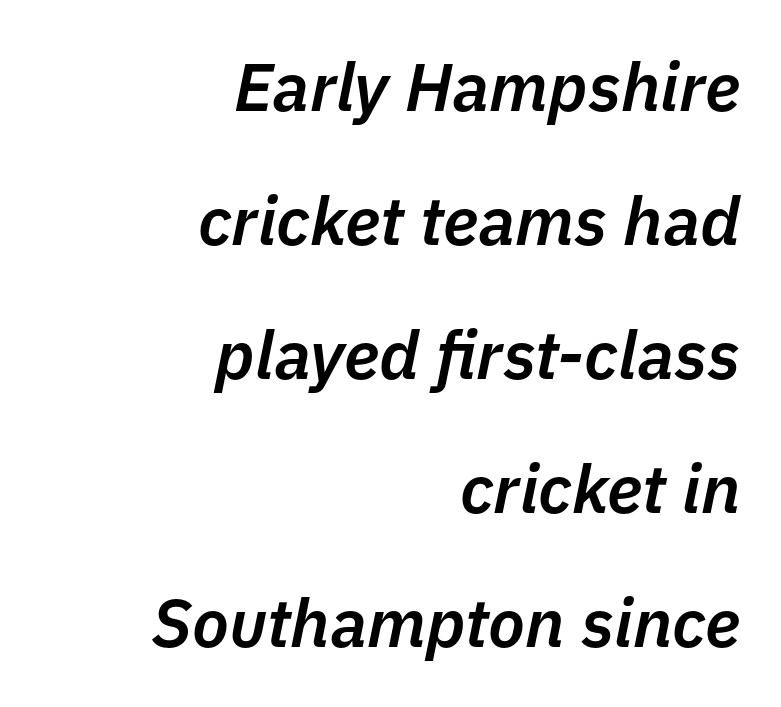
Slant detected: the letters are inclined. Leading is clearly above the norm, producing a sparse column. The letters advance in unequal steps, a hallmark of proportional type. The area under the type is left untouched. Nothing unusual about the tracking: characters are spaced as the font intends. Slightly chunky letters — semibold, I'd say, not full bold.
